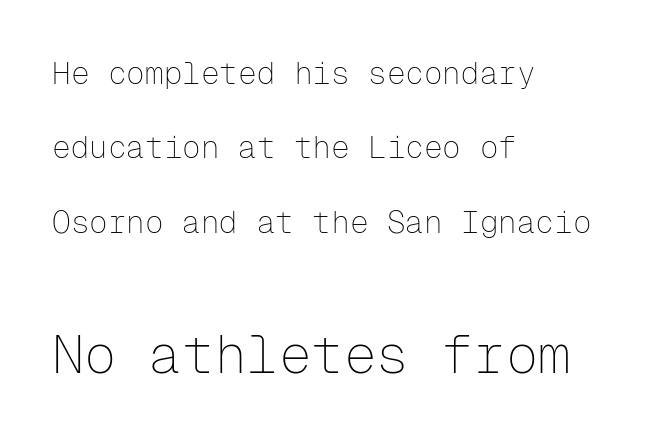
The image shows 54 px thin sans-serif type, upright, monospaced; set left-aligned, loose line spacing (2.4x), normal letter spacing, not underlined; the second (bottom) block is 1.74x larger; low stroke contrast and a medium x-height.
